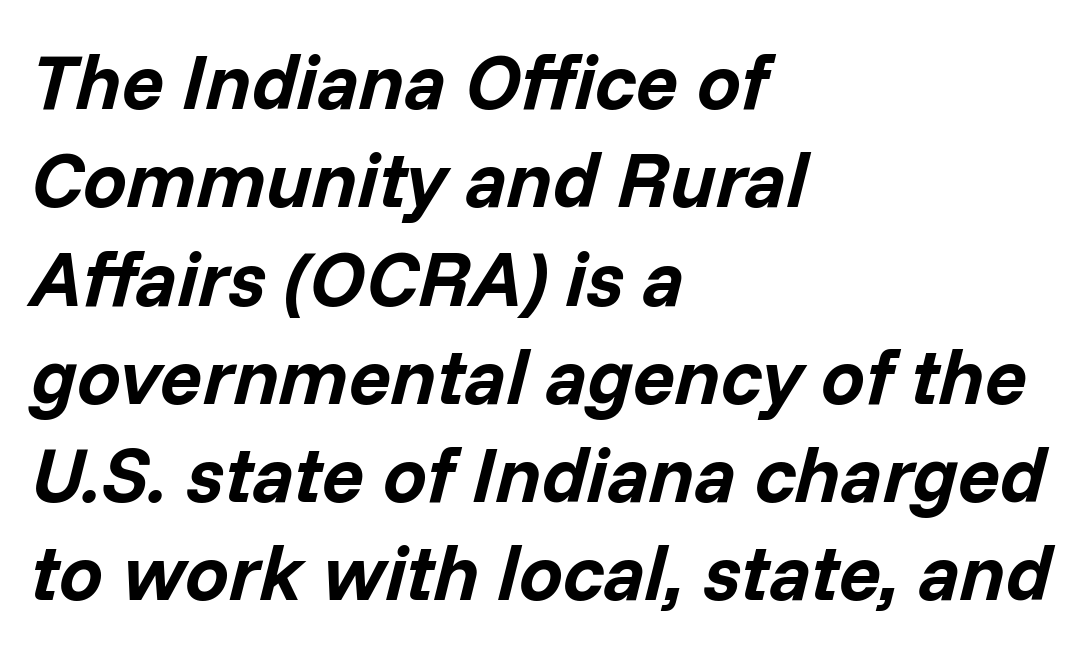
Q: Is the text bold? A: Yes.
Q: Is the text italic (slanted)? A: Yes, it leans right by about 14 degrees.
Q: Is the text underlined? A: No.
Q: How is the paragraph aligned? A: Left-aligned.
Q: Is the spacing between letters normal or unusually wide? A: Normal.
Q: Is the spacing between lines tight, normal or loose? A: Normal.
Q: Width (condensed, normal, or wide)? A: Normal.
Q: Stroke contrast? A: Low.
Q: x-height? A: Medium.
Q: Monospaced? A: No.
